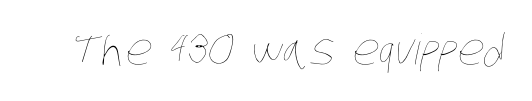
The image shows 42 px thin, condensed type; set normal letter spacing, not underlined; low stroke contrast and a large x-height.
